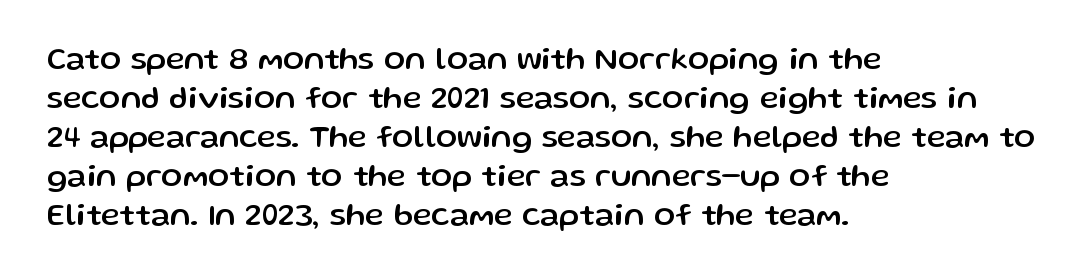
{"serif": "no", "italic": "no", "width": "normal", "stroke_contrast": "low", "x_height": "medium", "monospaced": "no", "underline": "no", "align": "left", "line_spacing_ratio": 1.22, "letter_spacing": "normal", "letter_spacing_em": 0.0, "glyph_px": 32}
